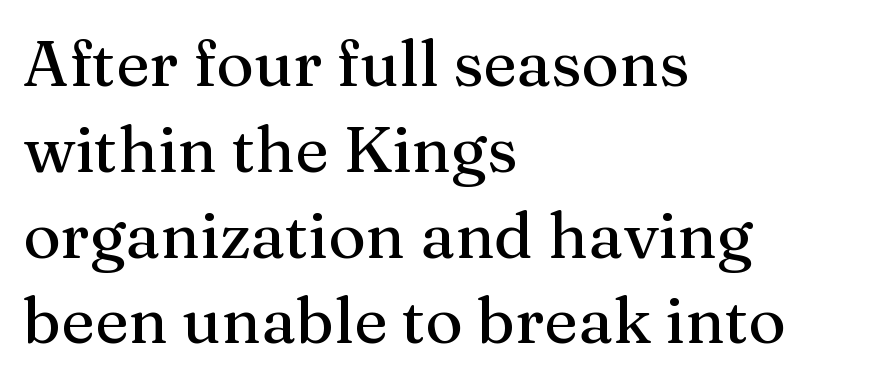
The image shows 64 px serif type, upright; set left-aligned, normal line spacing (1.34x), normal letter spacing, not underlined; medium stroke contrast and a medium x-height.
